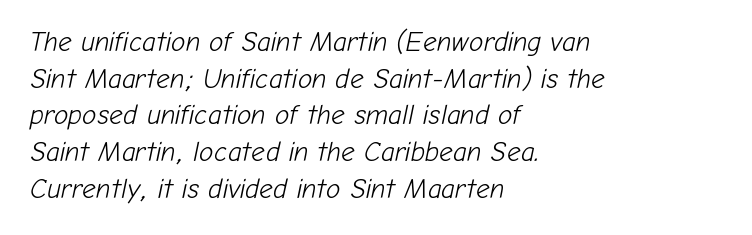
Q: Is the text bold? A: No.
Q: Is the text italic (slanted)? A: Yes, it leans right by about 12 degrees.
Q: Is the text underlined? A: No.
Q: How is the paragraph aligned? A: Left-aligned.
Q: Is the spacing between letters normal or unusually wide? A: Normal.
Q: Is the spacing between lines tight, normal or loose? A: Normal.
